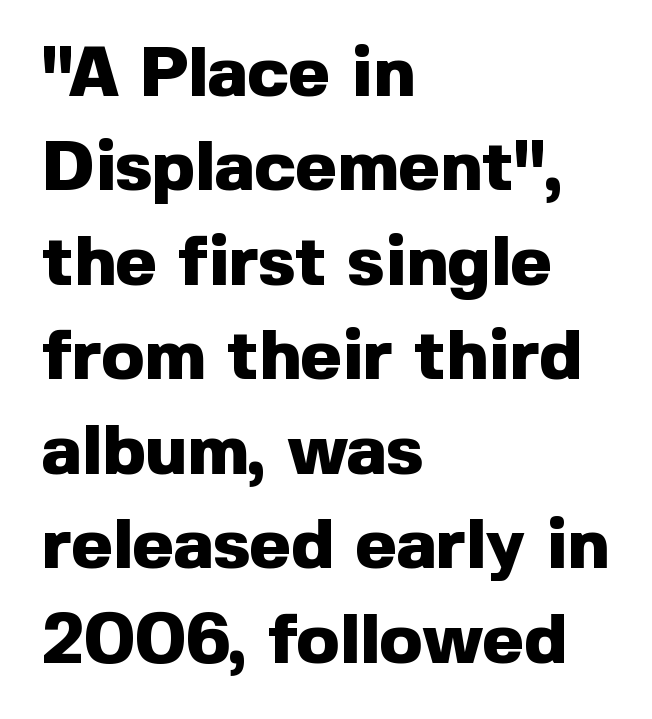
{"serif": "no", "italic": "no", "bold": "yes", "weight": "heavy", "width": "normal", "x_height": "medium", "monospaced": "no", "underline": "no", "align": "left", "line_spacing": "normal", "line_spacing_ratio": 1.33, "letter_spacing": "normal", "letter_spacing_em": 0.0, "glyph_px": 71}
